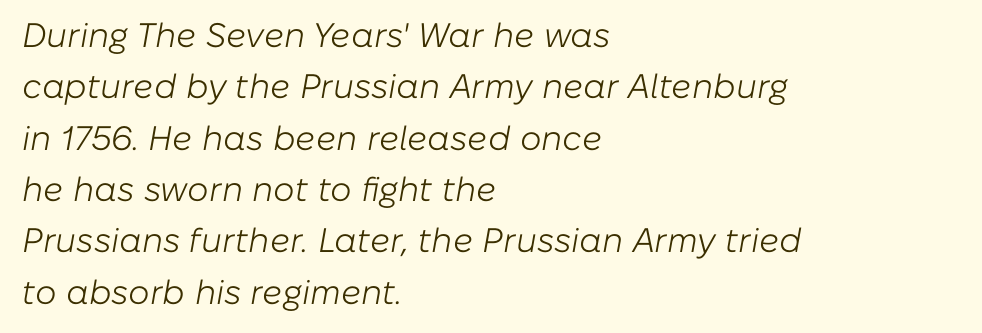
Type without underlining. The text block is weighted toward the left margin, trailing off unevenly rightward. The leading is moderate, giving the passage an even texture. Each stroke keeps to a modest, everyday thickness or less. Think of a printed novel: that variable character pitch is what you see here. Spacing between characters is what you'd get straight out of the box.
